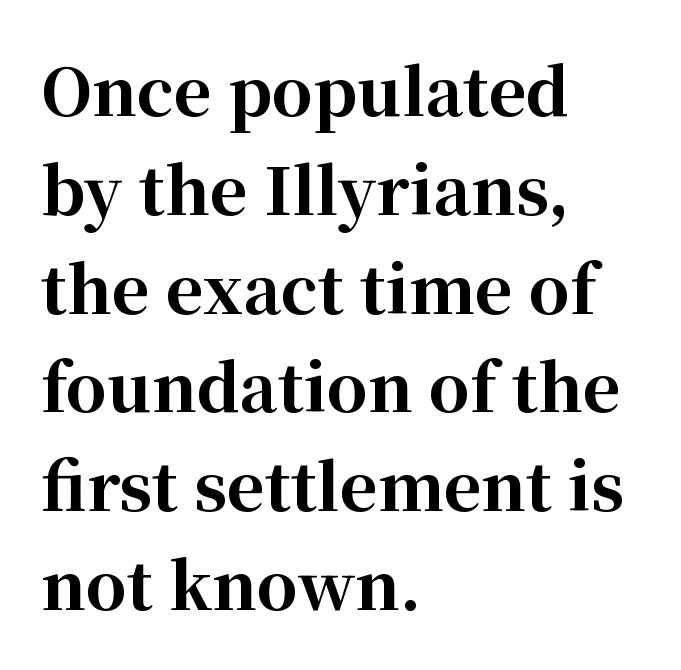
{"serif": "yes", "italic": "no", "bold": "yes", "weight": "bold", "width": "normal", "stroke_contrast": "high", "x_height": "medium", "monospaced": "no", "underline": "no", "align": "left", "line_spacing": "normal", "line_spacing_ratio": 1.52, "letter_spacing": "normal", "letter_spacing_em": 0.0, "glyph_px": 65}
